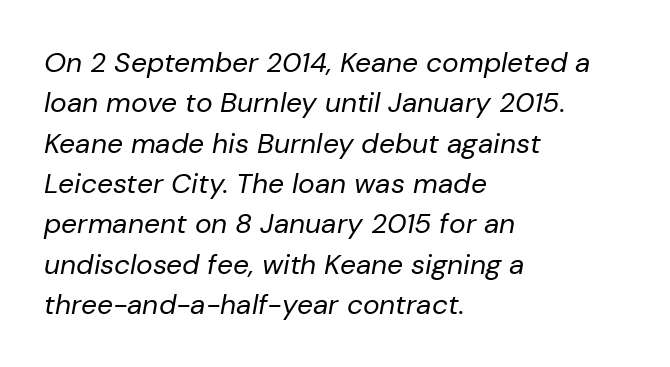
The image shows 28 px regular-weight type, italic (leaning right); set left-aligned, normal line spacing (1.44x), normal letter spacing, not underlined; low stroke contrast and a medium x-height.
